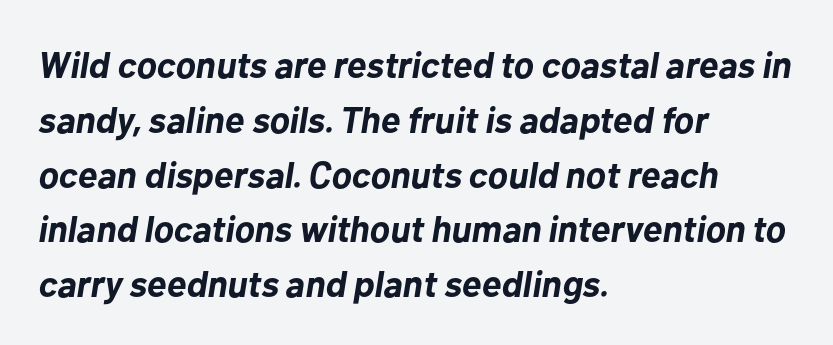
The image shows 37 px bold type, italic (leaning right); set left-aligned, normal line spacing (1.48x), normal letter spacing, not underlined; low stroke contrast and a medium x-height.
